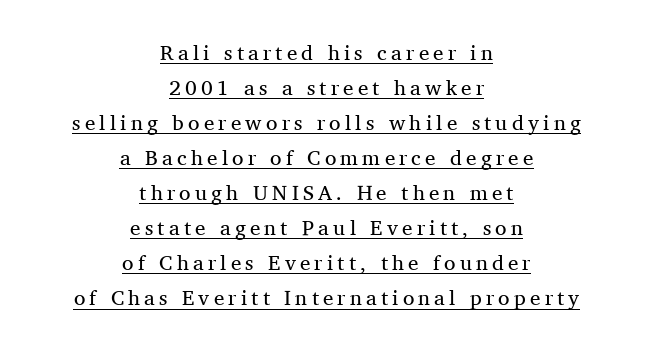
The image shows 21 px text type, upright; set centered, normal line spacing (1.67x), unusually wide letter spacing (+0.2 em), underlined.
